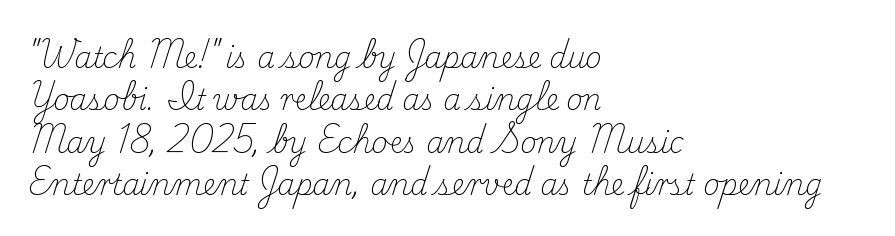
Each stroke keeps to a modest, everyday thickness or less. The face used here is rendered with its standard letterfit. The baseline area is clear.
